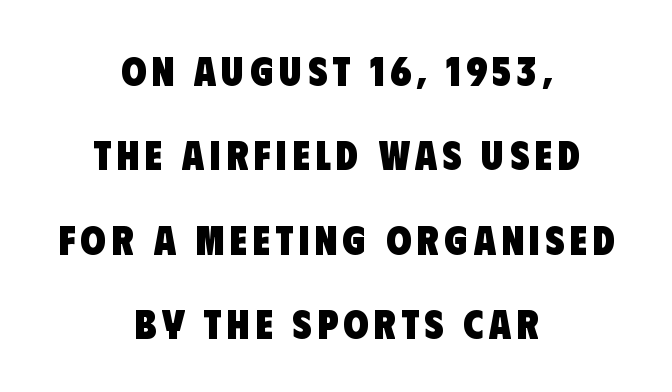
The image shows 41 px heavy, condensed sans-serif type; set centered, loose line spacing (2.06x), not underlined; low stroke contrast and a large x-height.
